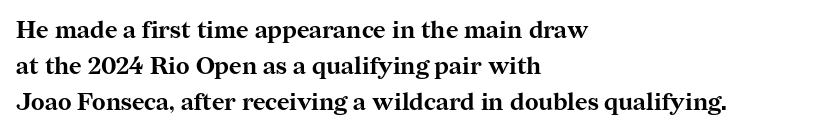
Italic: no, the glyphs are upright roman. Reading down the column, the eye jumps a familiar distance to each next line. Each row of text sits above clean, open space. Chunky letters — that's bold for sure.
